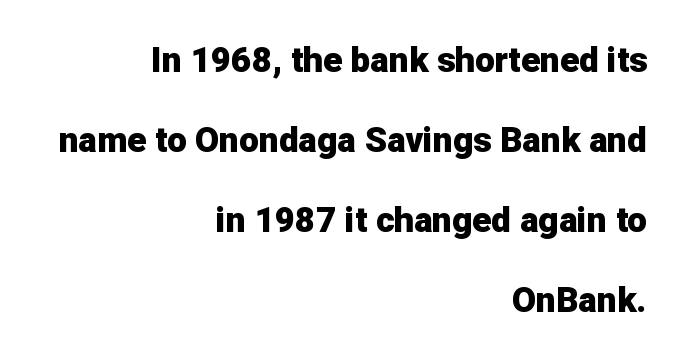
Each row of text sits above clean, open space. Check where the strokes stop: nothing finishes them off — pure sans. Look at the stroke-to-counter ratio: heavy, a bold. Think of a printed novel: that variable character pitch is what you see here.
